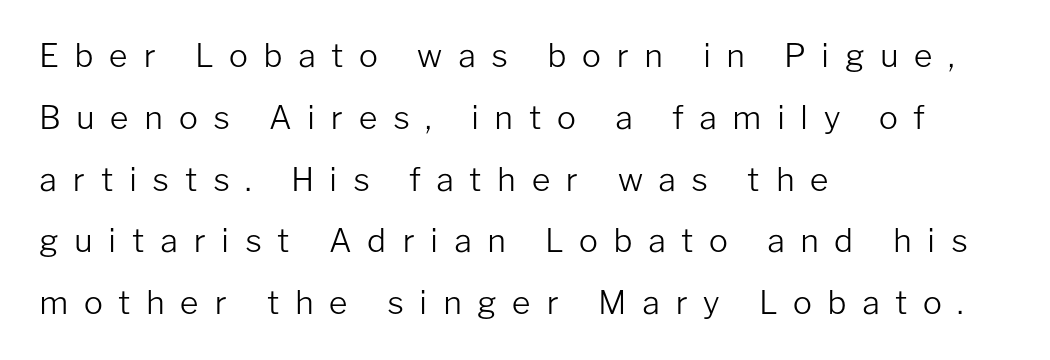
Q: Is the text bold? A: No.
Q: Is the text italic (slanted)? A: No, it is upright.
Q: Is the typeface a serif or a sans-serif typeface? A: Sans-serif.
Q: Is the text underlined? A: No.
Q: How is the paragraph aligned? A: Left-aligned.
Q: Is the spacing between letters normal or unusually wide? A: Unusually wide.
Q: Is the spacing between lines tight, normal or loose? A: Loose.
Q: Width (condensed, normal, or wide)? A: Normal.
Q: Stroke contrast? A: Low.
Q: x-height? A: Medium.
Q: Monospaced? A: No.
